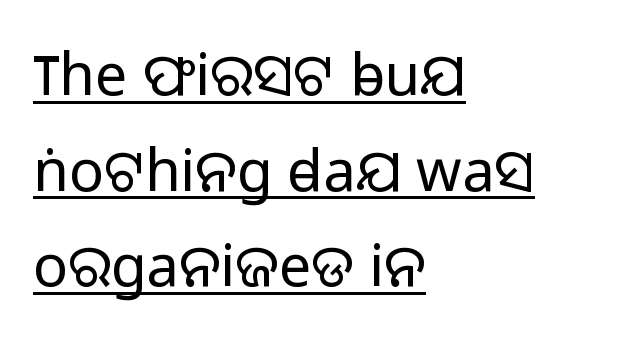
Q: Is the text bold? A: No.
Q: Is the text italic (slanted)? A: No, it is upright.
Q: Is the typeface a serif or a sans-serif typeface? A: Sans-serif.
Q: Is the text underlined? A: Yes.
Q: How is the paragraph aligned? A: Left-aligned.
Q: Is the spacing between letters normal or unusually wide? A: Normal.
Q: Is the spacing between lines tight, normal or loose? A: Normal.
Q: Width (condensed, normal, or wide)? A: Normal.
Q: Stroke contrast? A: Low.
Q: x-height? A: Medium.
Q: Monospaced? A: No.
